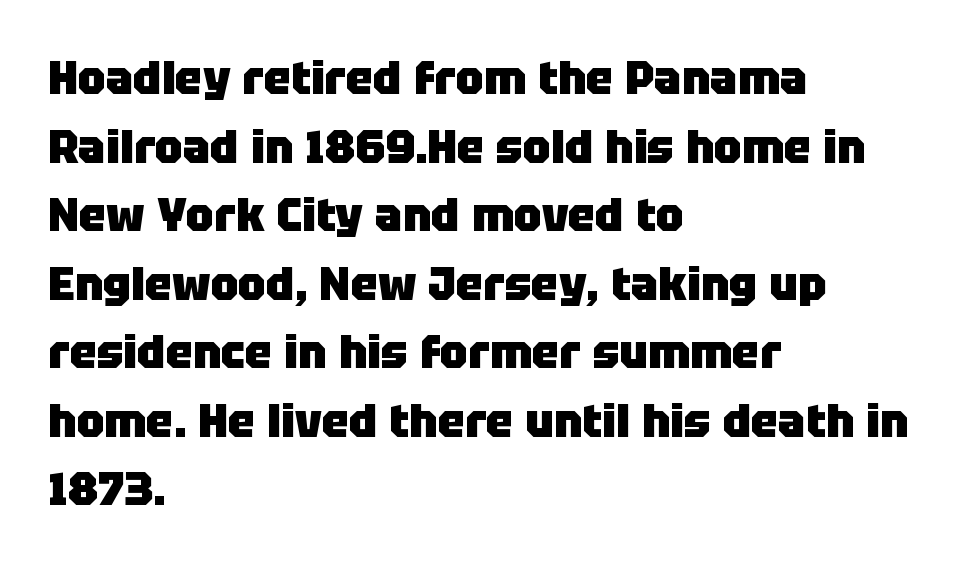
Horizontal alignment here is leftward, the default for most running prose. Here the designer chose a conventional face with non-uniform glyph widths. Is there any slant? The stems are plumb. The specimen omits any rule beneath the text block's lines. Horizontal bands of white between lines are of average thickness. Caption: standard tracking, unaltered.
